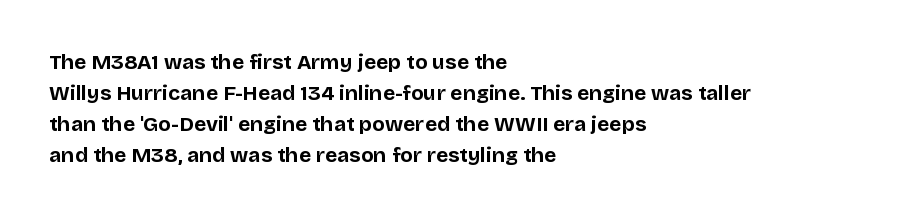
Posture: vertical. A classic flush-left, rag-right setting is used for this passage. Horizontal bands of white between lines are of average thickness. Each word holds together tightly as a unit, with standard inter-letter gaps. The font is running at its bold setting.
